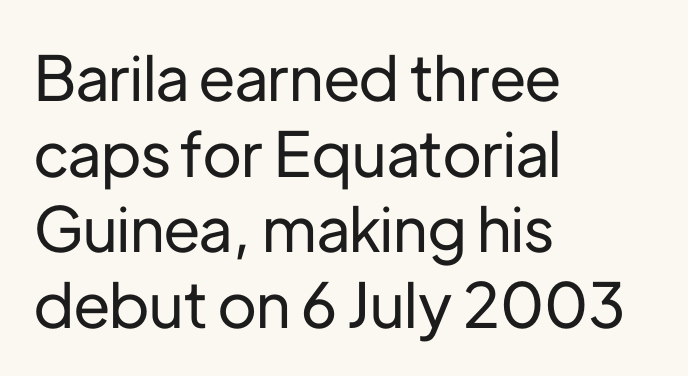
{"serif": "no", "italic": "no", "width": "normal", "stroke_contrast": "low", "x_height": "medium", "monospaced": "no", "underline": "no", "align": "left", "line_spacing_ratio": 1.22, "letter_spacing": "normal", "letter_spacing_em": 0.0, "glyph_px": 62}
